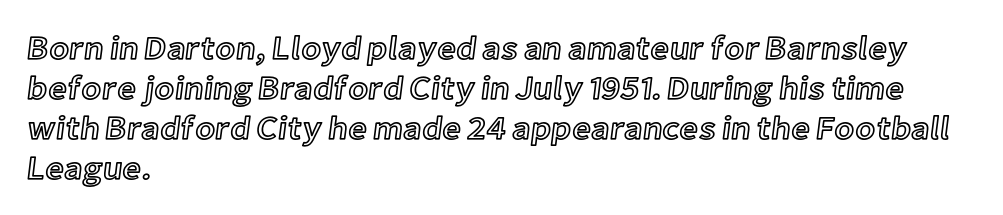
The image shows 33 px text type; set left-aligned, line spacing 1.21x, normal letter spacing, not underlined; a medium x-height.
